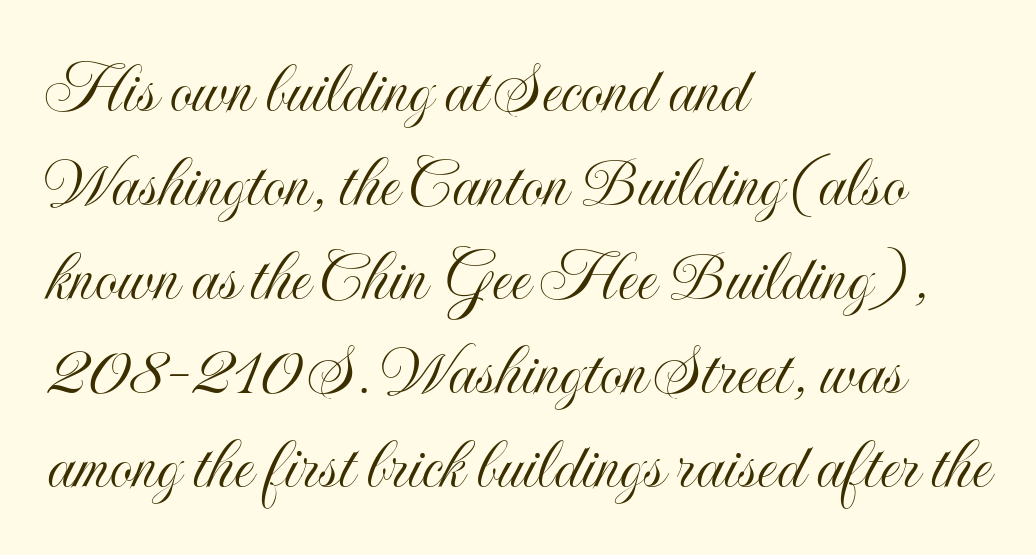
The passage shown has conventional tracking throughout. Check under the words: just untouched page. Is the block centered? No — it sits flush against the left margin. A typesetter would call this proportional, since set widths differ per character.
